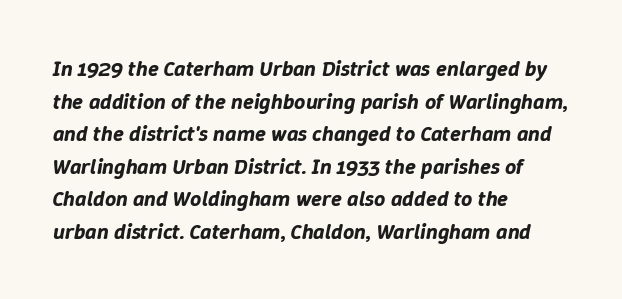
Q: Is the text italic (slanted)? A: Yes, it leans right by about 9 degrees.
Q: Is the text underlined? A: No.
Q: How is the paragraph aligned? A: Left-aligned.
Q: Is the spacing between letters normal or unusually wide? A: Normal.
Q: Is the spacing between lines tight, normal or loose? A: Normal.
